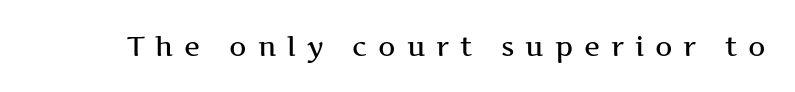
Q: Is the text italic (slanted)? A: No, it is upright.
Q: Is the text underlined? A: No.
Q: Is the spacing between letters normal or unusually wide? A: Unusually wide.
